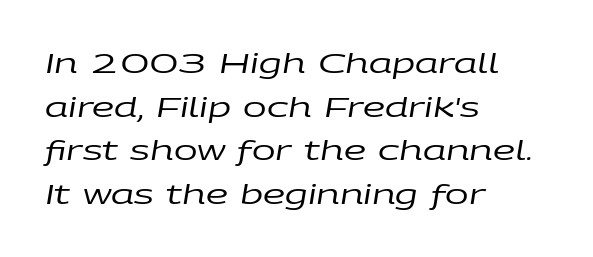
The image shows 28 px regular-weight, wide type, italic (leaning right); set left-aligned, normal line spacing (1.56x), normal letter spacing, not underlined; low stroke contrast and a large x-height.
